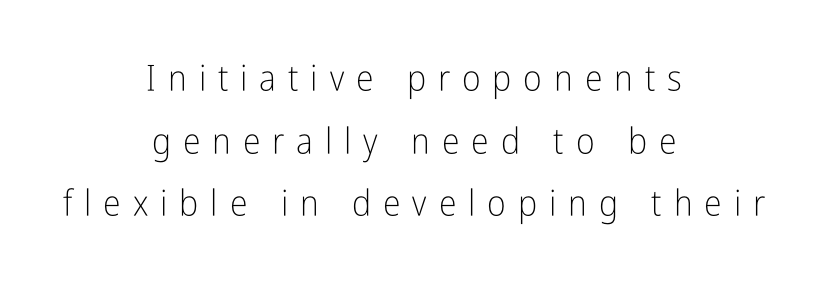
Q: Is the text bold? A: No.
Q: Is the text italic (slanted)? A: No, it is upright.
Q: Is the typeface a serif or a sans-serif typeface? A: Sans-serif.
Q: Is the text underlined? A: No.
Q: How is the paragraph aligned? A: Centered.
Q: Is the spacing between letters normal or unusually wide? A: Unusually wide.
Q: Width (condensed, normal, or wide)? A: Condensed.
Q: Stroke contrast? A: Low.
Q: x-height? A: Medium.
Q: Monospaced? A: No.
